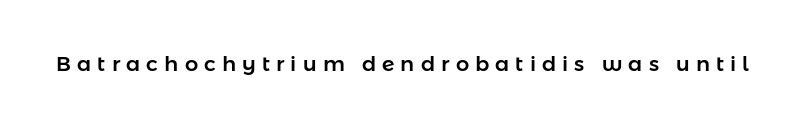
Check under the words: just untouched page. Is there any slant? The stems are plumb. Short note: letters widely spaced.
